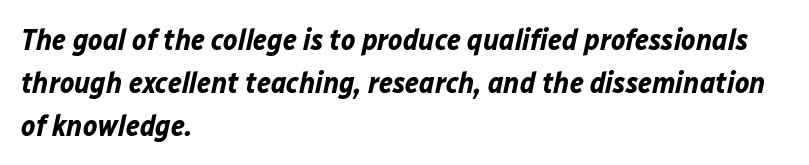
The image shows 30 px bold type, italic (leaning right); set left-aligned, normal line spacing (1.43x), normal letter spacing, not underlined; low stroke contrast and a medium x-height.
